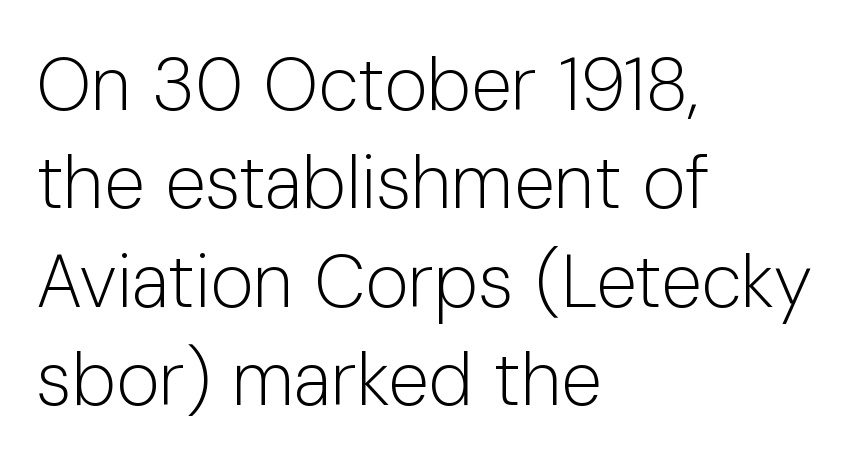
{"serif": "no", "italic": "no", "bold": "no", "weight": "light", "width": "normal", "stroke_contrast": "low", "x_height": "medium", "monospaced": "no", "underline": "no", "align": "left", "line_spacing": "normal", "line_spacing_ratio": 1.33, "letter_spacing": "normal", "letter_spacing_em": 0.0, "glyph_px": 74}
